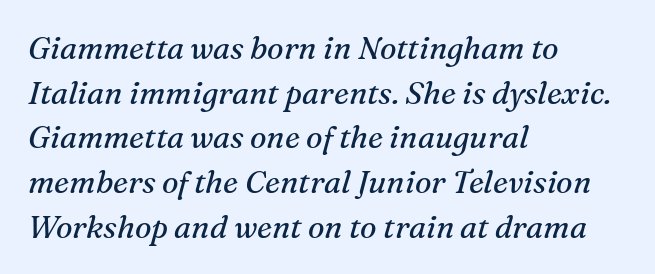
The image shows 31 px regular-weight serif type, italic (leaning right); set left-aligned, normal line spacing (1.44x), normal letter spacing, not underlined; medium stroke contrast and a medium x-height.
